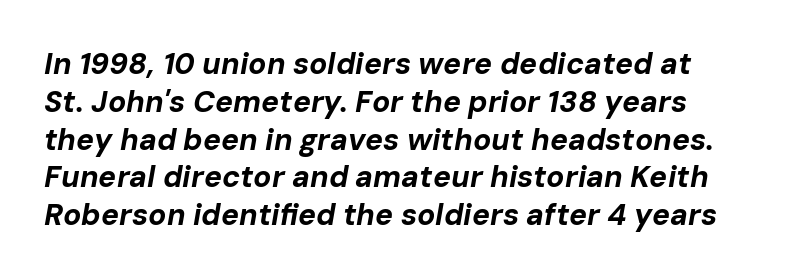
Q: Is the text bold? A: Yes.
Q: Is the text italic (slanted)? A: Yes, it leans right by about 10 degrees.
Q: Is the text underlined? A: No.
Q: Is the spacing between letters normal or unusually wide? A: Normal.
Q: Is the spacing between lines tight, normal or loose? A: Normal.
Q: Width (condensed, normal, or wide)? A: Normal.
Q: Stroke contrast? A: Low.
Q: x-height? A: Medium.
Q: Monospaced? A: No.
